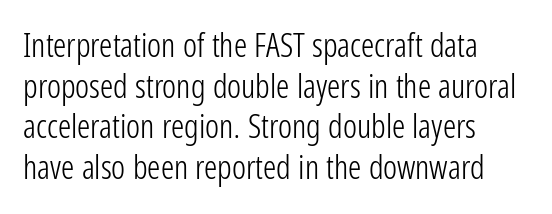
{"serif": "no", "italic": "no", "bold": "no", "weight": "light", "width": "condensed", "stroke_contrast": "low", "x_height": "medium", "monospaced": "no", "underline": "no", "align": "left", "line_spacing_ratio": 1.23, "letter_spacing": "normal", "letter_spacing_em": 0.0, "glyph_px": 33}
